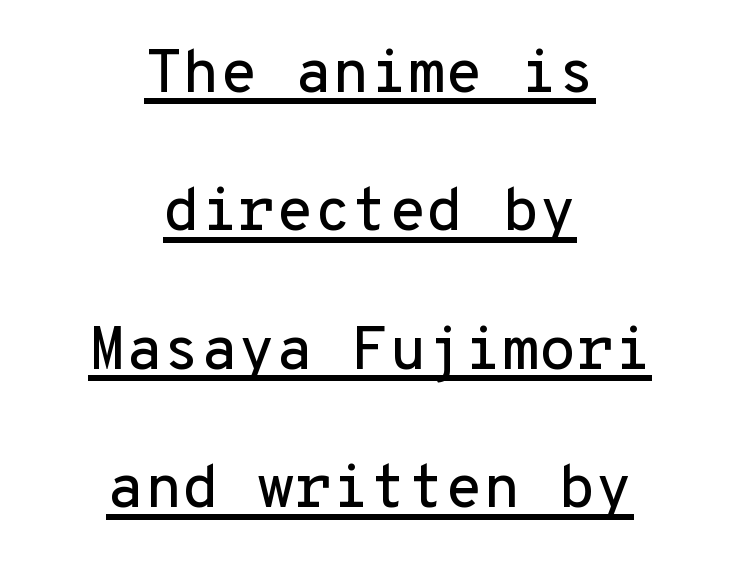
A rule runs beneath these lines of type. Does extra space separate the letters? No, they use regular spacing. Letterform terminals end flat and unadorned throughout the passage. The face used here is monospaced, like something from a code editor. This is the regular roman posture of the typeface. Where is the straight margin? There isn't one; the lines are centered.
